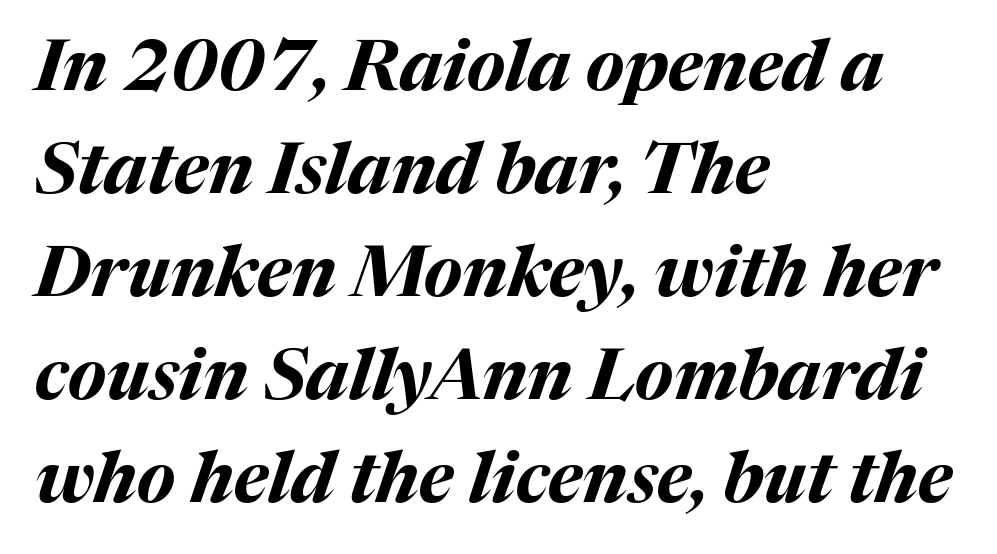
The image shows 71 px bold type, italic (leaning right); set left-aligned, normal line spacing (1.45x), normal letter spacing, not underlined; medium stroke contrast and a medium x-height.
